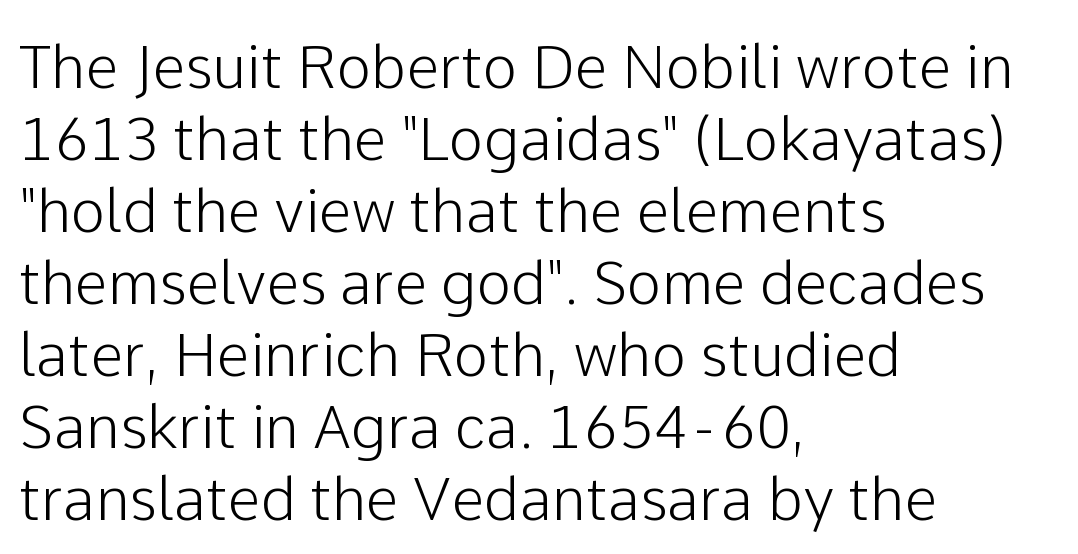
{"serif": "no", "italic": "no", "width": "normal", "stroke_contrast": "low", "x_height": "medium", "monospaced": "no", "underline": "no", "align": "left", "line_spacing_ratio": 1.22, "letter_spacing": "normal", "letter_spacing_em": 0.0, "glyph_px": 59}
